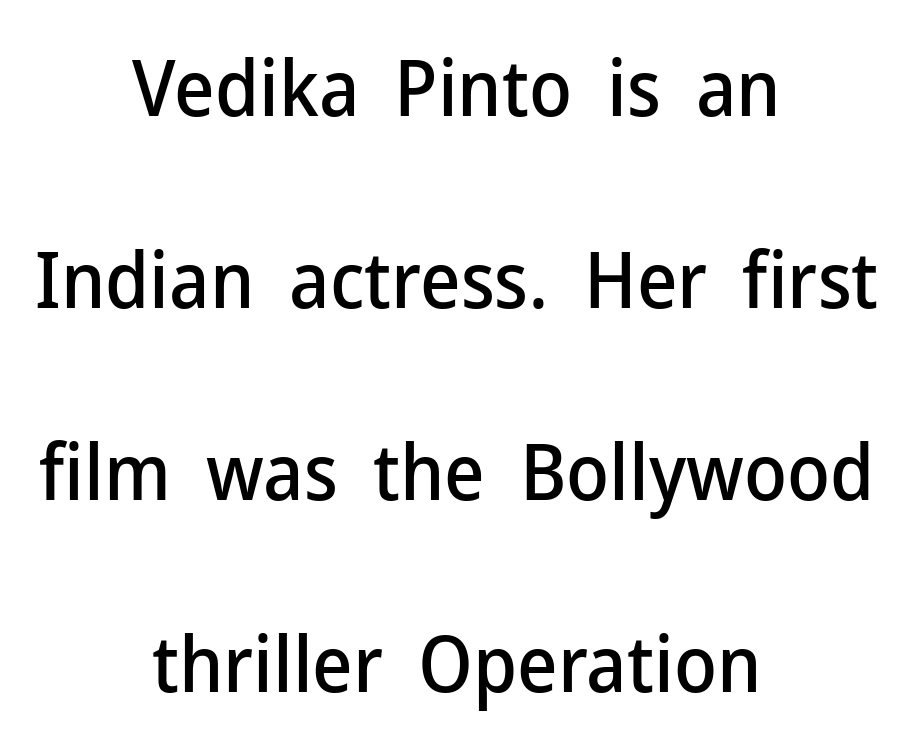
{"serif": "no", "italic": "no", "width": "normal", "stroke_contrast": "low", "x_height": "medium", "monospaced": "no", "underline": "no", "align": "center", "line_spacing": "loose", "line_spacing_ratio": 2.46, "letter_spacing": "normal", "letter_spacing_em": 0.0, "glyph_px": 78}
